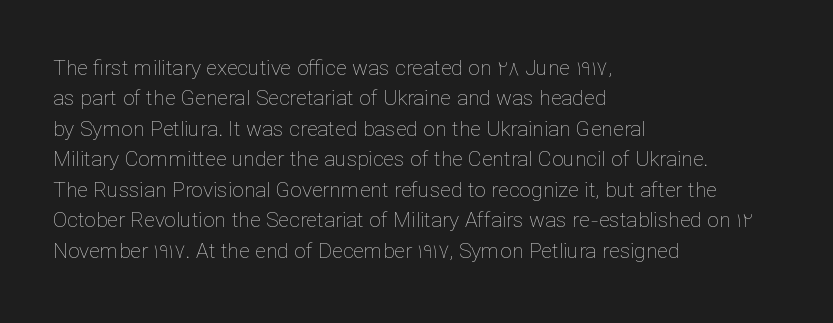
Q: Is the text bold? A: No.
Q: Is the text italic (slanted)? A: No, it is upright.
Q: Is the text underlined? A: No.
Q: How is the paragraph aligned? A: Left-aligned.
Q: Is the spacing between letters normal or unusually wide? A: Normal.
Q: Is the spacing between lines tight, normal or loose? A: Normal.
